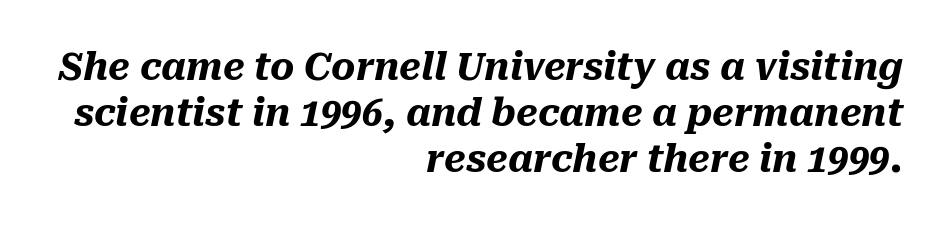
The image shows 37 px heavy type, italic (leaning right); set right-aligned, line spacing 1.24x, normal letter spacing, not underlined; medium stroke contrast and a medium x-height.
